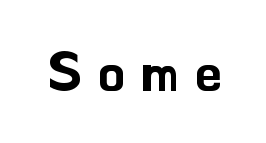
Q: Is the text italic (slanted)? A: No, it is upright.
Q: Is the typeface a serif or a sans-serif typeface? A: Sans-serif.
Q: Is the text underlined? A: No.
Q: Is the spacing between letters normal or unusually wide? A: Unusually wide.
Q: Width (condensed, normal, or wide)? A: Normal.
Q: Stroke contrast? A: Low.
Q: x-height? A: Small.
Q: Monospaced? A: No.
